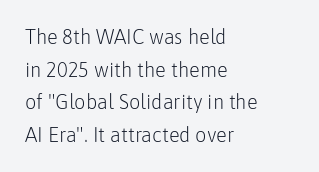
Q: Is the text bold? A: No.
Q: Is the text italic (slanted)? A: No, it is upright.
Q: Is the text underlined? A: No.
Q: How is the paragraph aligned? A: Left-aligned.
Q: Is the spacing between letters normal or unusually wide? A: Normal.
Q: Is the spacing between lines tight, normal or loose? A: Normal.
